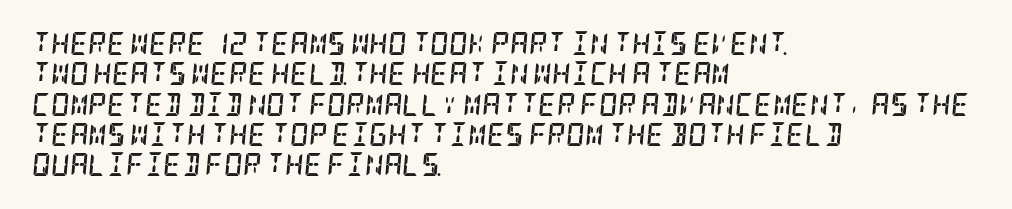
Is the letter spacing exaggerated? No — it looks like the ordinary default. The passage shown leans; its letterforms are oblique. Typographic density is high because the face is bold. The zone under the glyphs is completely vacant.
